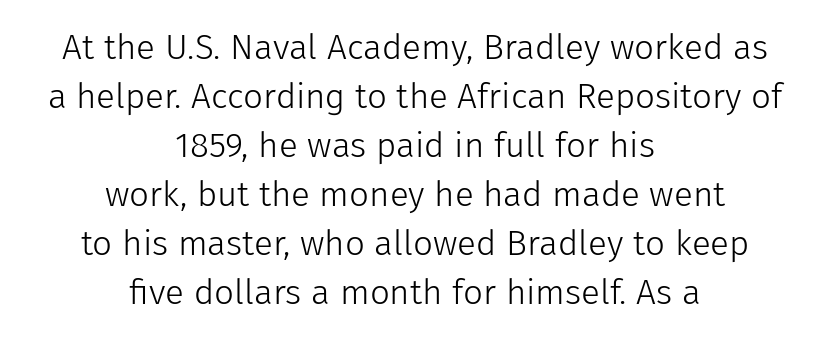
The image shows 35 px light sans-serif type, upright; set centered, normal line spacing (1.4x), normal letter spacing, not underlined; low stroke contrast and a medium x-height.
